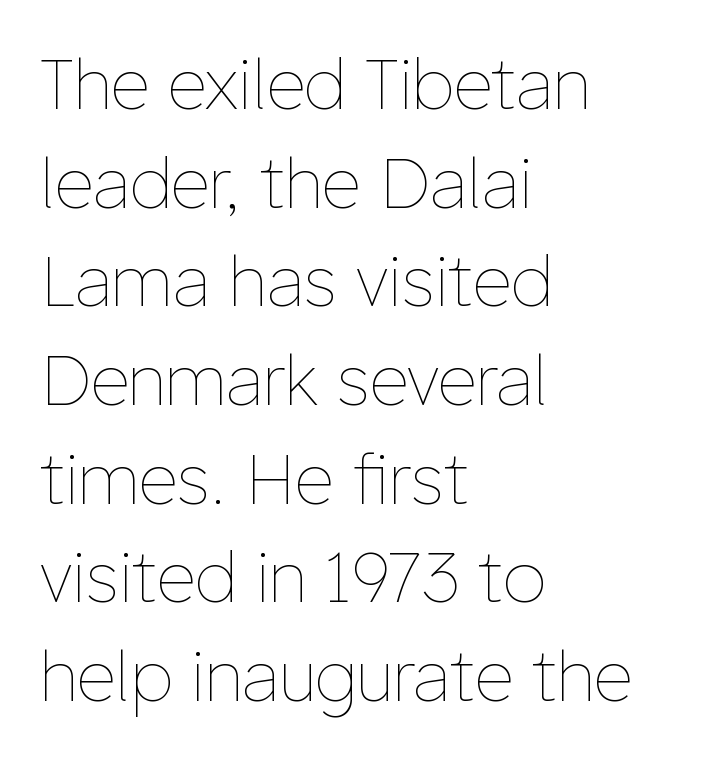
Q: Is the text bold? A: No.
Q: Is the text italic (slanted)? A: No, it is upright.
Q: Is the text underlined? A: No.
Q: How is the paragraph aligned? A: Left-aligned.
Q: Is the spacing between letters normal or unusually wide? A: Normal.
Q: Is the spacing between lines tight, normal or loose? A: Normal.
Q: Width (condensed, normal, or wide)? A: Normal.
Q: Stroke contrast? A: Low.
Q: x-height? A: Medium.
Q: Monospaced? A: No.
